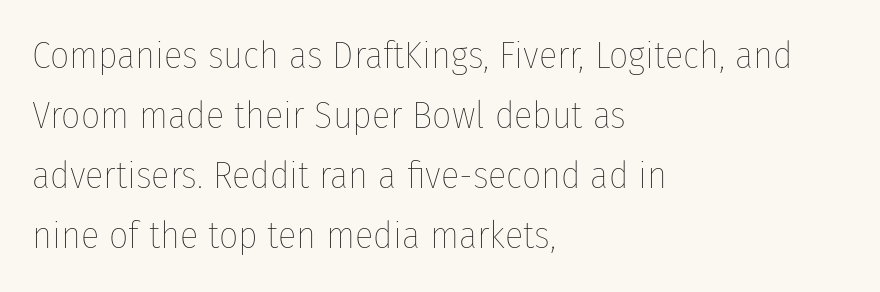
{"italic": "no", "bold": "no", "weight": "thin", "width": "condensed", "stroke_contrast": "low", "x_height": "medium", "monospaced": "no", "underline": "no", "align": "left", "line_spacing": "normal", "line_spacing_ratio": 1.58, "letter_spacing": "normal", "letter_spacing_em": 0.0, "glyph_px": 38}
